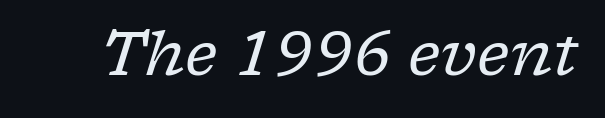
{"serif": "yes", "italic": "yes", "lean": "right", "slant_degrees": 17, "bold": "no", "weight": "regular", "width": "normal", "stroke_contrast": "low", "x_height": "medium", "monospaced": "no", "underline": "no", "letter_spacing": "normal", "letter_spacing_em": 0.0, "glyph_px": 61}
